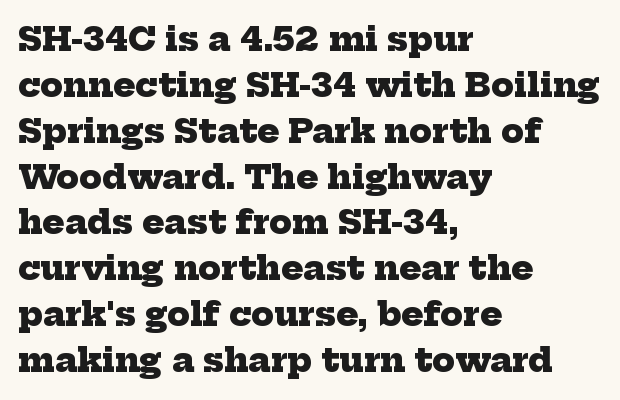
The image shows 33 px heavy serif type; set left-aligned, normal line spacing (1.39x), normal letter spacing, not underlined; low stroke contrast and a medium x-height.
